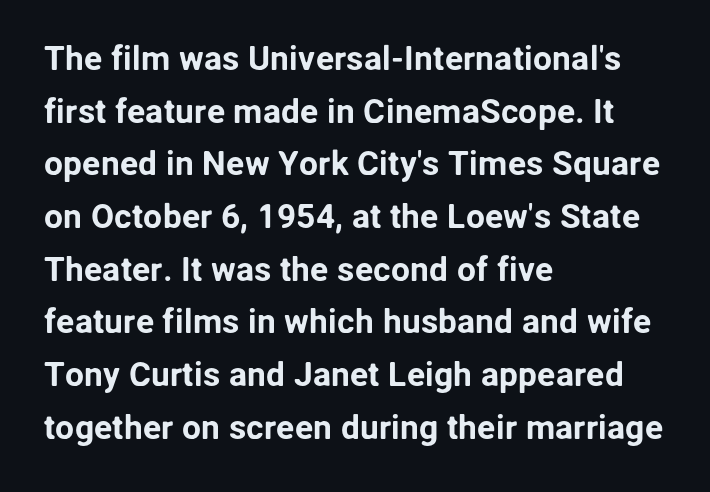
{"serif": "no", "italic": "no", "width": "normal", "stroke_contrast": "low", "x_height": "medium", "monospaced": "no", "underline": "no", "align": "left", "line_spacing": "normal", "line_spacing_ratio": 1.55, "letter_spacing": "normal", "letter_spacing_em": 0.0, "glyph_px": 34}
